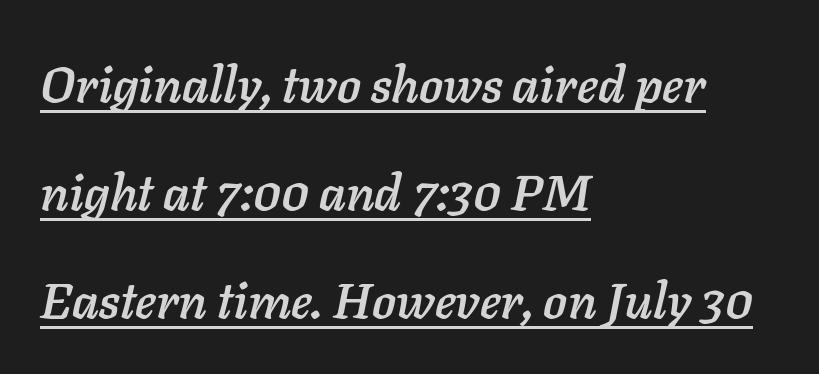
You can tell it's italic because the verticals aren't actually vertical. In CSS terms this would be text-align: left. Is there much room between lines? Yes — plenty of vertical air separates them. Is this a fixed-width face? No — the glyphs have proportional, varying widths. Caption: standard tracking, unaltered. Quick note: underline on.
